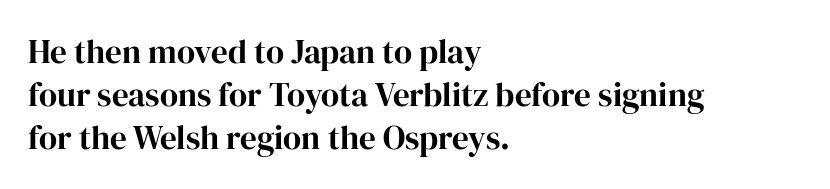
{"serif": "yes", "italic": "no", "bold": "yes", "weight": "bold", "width": "normal", "stroke_contrast": "high", "x_height": "medium", "monospaced": "no", "underline": "no", "align": "left", "line_spacing": "normal", "line_spacing_ratio": 1.3, "letter_spacing": "normal", "letter_spacing_em": 0.0, "glyph_px": 33}
